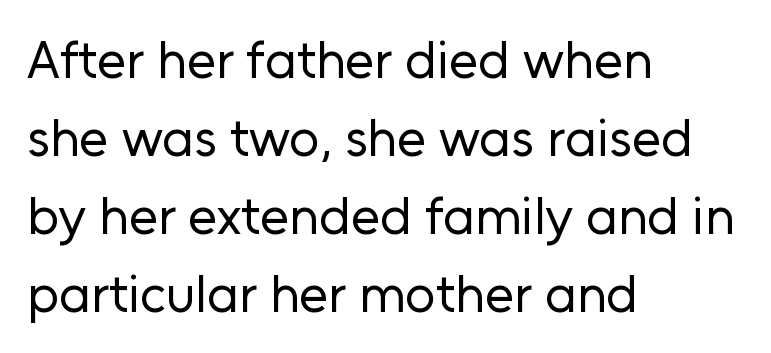
The image shows 53 px regular-weight sans-serif type, upright; set left-aligned, normal line spacing (1.47x), normal letter spacing, not underlined; low stroke contrast and a medium x-height.
